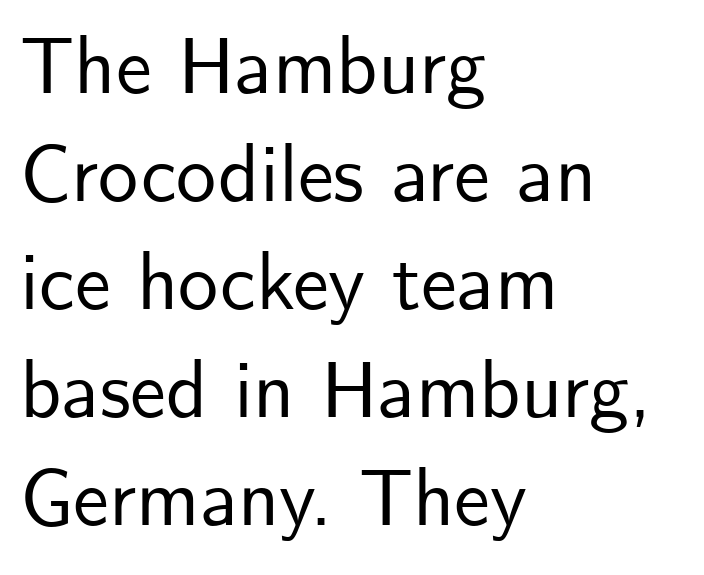
{"serif": "no", "italic": "no", "width": "normal", "stroke_contrast": "low", "x_height": "small", "monospaced": "no", "underline": "no", "align": "left", "line_spacing": "normal", "line_spacing_ratio": 1.35, "letter_spacing": "normal", "letter_spacing_em": 0.0, "glyph_px": 80}
